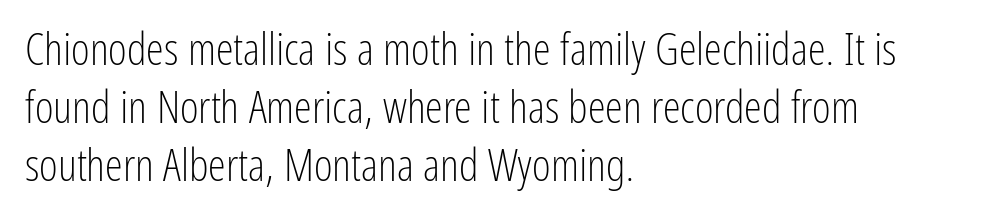
Descenders are the only things crossing below the line. Teacher's note: observe the even left margin — that is flush-left alignment. Do the characters align in a grid? No, the font is proportional. Students, note that the glyphs here touch the page at normal intervals. In terms of leading, this rendering sits right in the middle.
